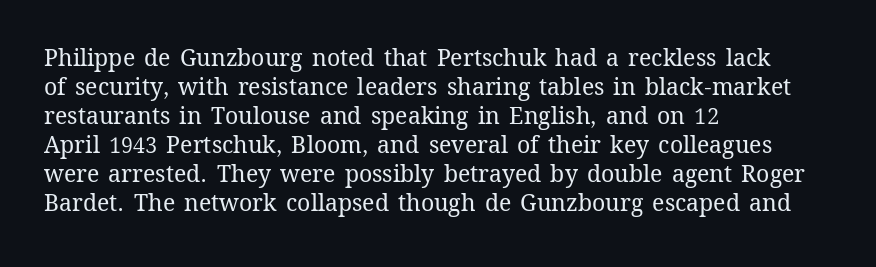
{"italic": "no", "bold": "no", "underline": "no", "align": "left", "line_spacing": "normal", "line_spacing_ratio": 1.26, "letter_spacing": "normal", "letter_spacing_em": 0.0, "glyph_px": 23}
